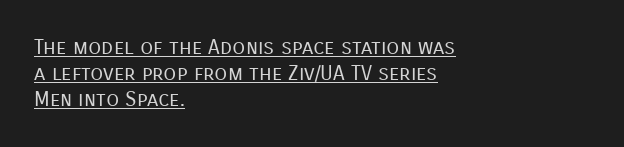
{"italic": "no", "bold": "no", "underline": "yes", "align": "left", "line_spacing_ratio": 1.24, "letter_spacing": "normal", "letter_spacing_em": 0.0, "glyph_px": 21}
